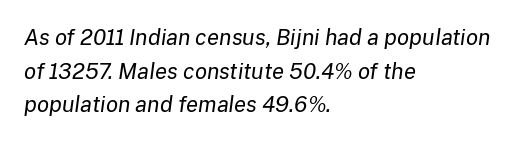
Compared with a typical body face, this is equally light or lighter still. This rendering leaves character spacing at its baseline value. The rendering anchors every line to the left-hand side. There's an unmistakable incline to the writing here. Anything drawn beneath the words? Only blank space.
